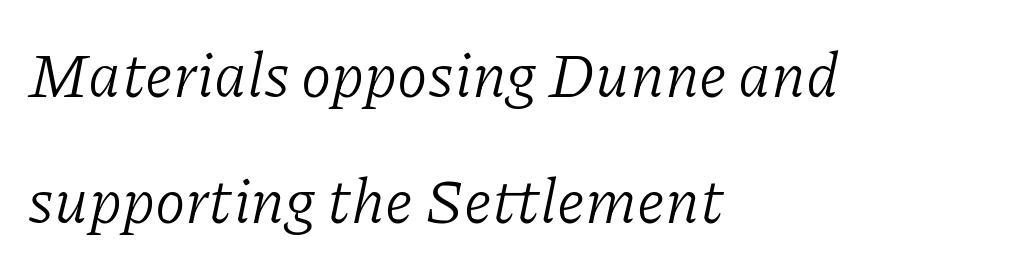
{"serif": "yes", "italic": "yes", "lean": "right", "slant_degrees": 11, "bold": "no", "weight": "light", "width": "normal", "stroke_contrast": "low", "x_height": "medium", "monospaced": "no", "underline": "no", "align": "left", "line_spacing": "loose", "line_spacing_ratio": 2.04, "letter_spacing": "normal", "letter_spacing_em": 0.0, "glyph_px": 62}
